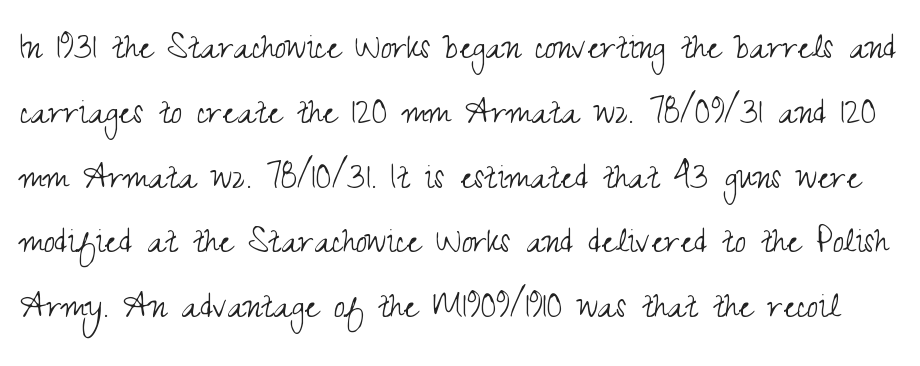
This rendering leaves character spacing at its baseline value. Is there much room between lines? A standard amount, neither cramped nor airy. The words here are not underlined. Is this a fixed-width face? No — the glyphs have proportional, varying widths. Unlike a traditional serif, this face leaves its strokes unadorned.
